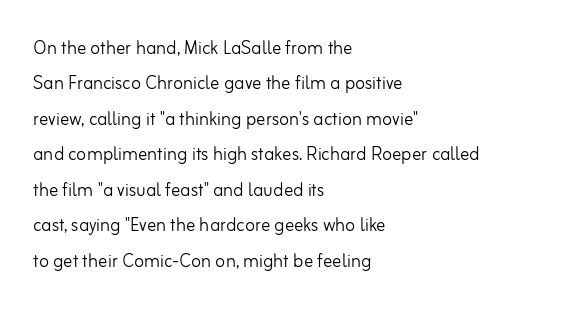
{"italic": "no", "bold": "no", "underline": "no", "align": "left", "line_spacing": "normal", "line_spacing_ratio": 1.54, "letter_spacing": "normal", "letter_spacing_em": 0.0, "glyph_px": 23}
